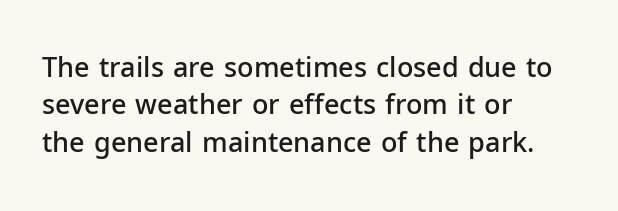
Q: Is the text bold? A: Semi-bold.
Q: Is the text italic (slanted)? A: No, it is upright.
Q: Is the text underlined? A: No.
Q: How is the paragraph aligned? A: Left-aligned.
Q: Is the spacing between letters normal or unusually wide? A: Normal.
Q: Is the spacing between lines tight, normal or loose? A: Normal.
